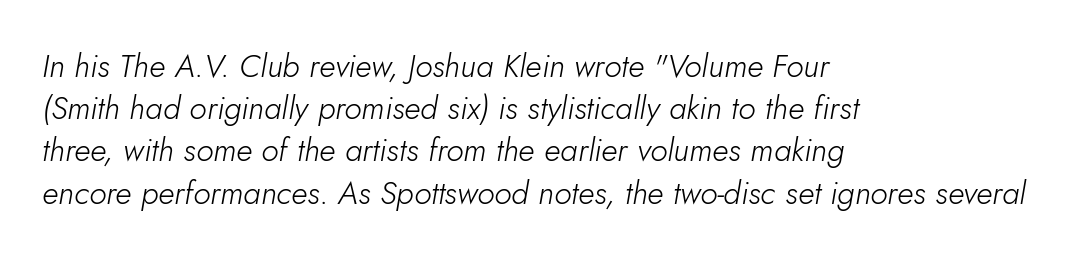
The image shows 32 px light type, italic (leaning right); set left-aligned, normal line spacing (1.32x), normal letter spacing, not underlined; low stroke contrast and a small x-height.
